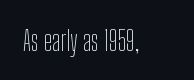
{"serif": "no", "italic": "no", "bold": "no", "weight": "thin", "width": "condensed", "stroke_contrast": "low", "x_height": "medium", "monospaced": "no", "underline": "no", "letter_spacing": "normal", "letter_spacing_em": 0.0, "glyph_px": 28}
